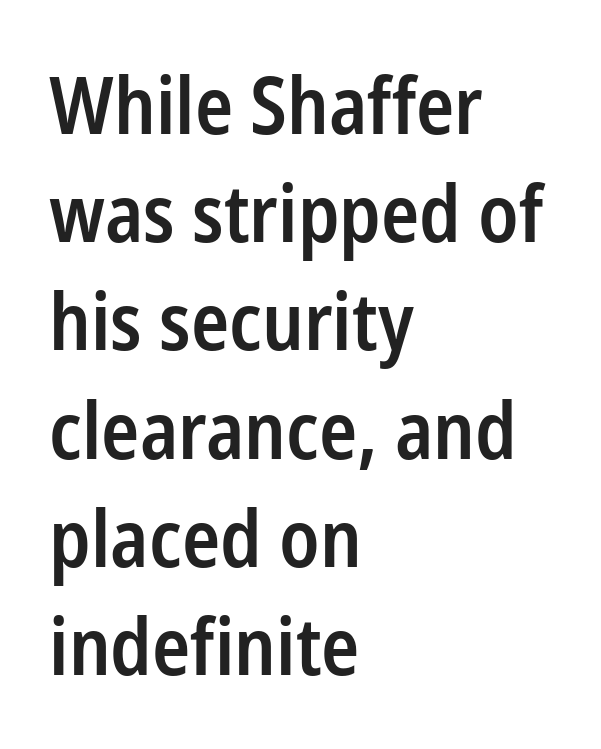
Q: Is the text bold? A: Semi-bold.
Q: Is the text italic (slanted)? A: No, it is upright.
Q: Is the typeface a serif or a sans-serif typeface? A: Sans-serif.
Q: Is the text underlined? A: No.
Q: How is the paragraph aligned? A: Left-aligned.
Q: Is the spacing between letters normal or unusually wide? A: Normal.
Q: Is the spacing between lines tight, normal or loose? A: Normal.
Q: Width (condensed, normal, or wide)? A: Condensed.
Q: Stroke contrast? A: Low.
Q: x-height? A: Medium.
Q: Monospaced? A: No.
